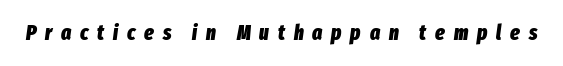
{"italic": "yes", "lean": "right", "slant_degrees": 8, "bold": "yes", "underline": "no", "letter_spacing": "wide", "letter_spacing_em": 0.42, "glyph_px": 21}
